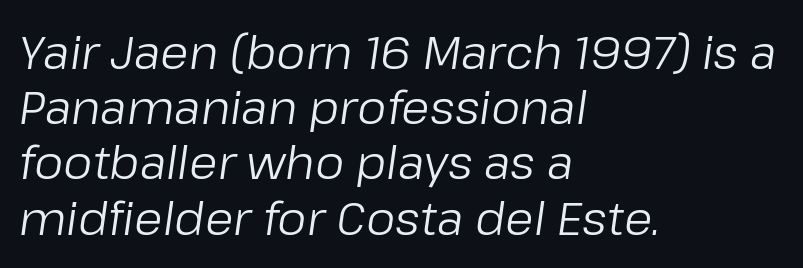
{"italic": "yes", "lean": "right", "slant_degrees": 8, "bold": "no", "weight": "regular", "width": "normal", "stroke_contrast": "low", "x_height": "medium", "monospaced": "no", "underline": "no", "align": "left", "line_spacing_ratio": 1.2, "letter_spacing": "normal", "letter_spacing_em": 0.0, "glyph_px": 46}
